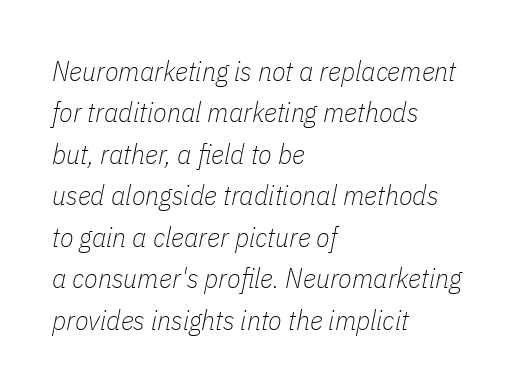
Q: Is the text bold? A: No.
Q: Is the text italic (slanted)? A: Yes, it leans right by about 11 degrees.
Q: Is the text underlined? A: No.
Q: How is the paragraph aligned? A: Left-aligned.
Q: Is the spacing between letters normal or unusually wide? A: Normal.
Q: Is the spacing between lines tight, normal or loose? A: Normal.
Q: Width (condensed, normal, or wide)? A: Condensed.
Q: Stroke contrast? A: Low.
Q: x-height? A: Medium.
Q: Monospaced? A: No.
